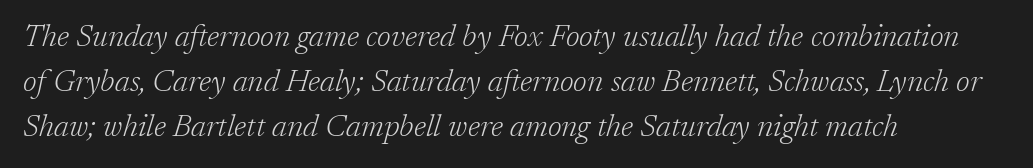
Whoever set this chose a conventional vertical rhythm. Spacing verdict: proportional, widths tailored to each character. The compositor pushed each line to the left boundary. The space directly below the letters is spotless. The strokes are not fattened; the text isn't bold.
